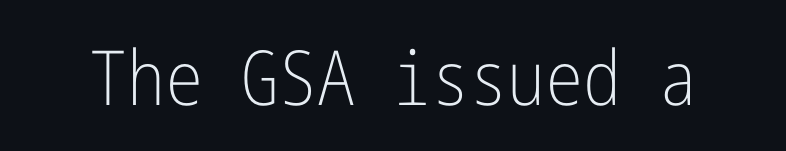
Q: Is the text bold? A: No.
Q: Is the text italic (slanted)? A: No, it is upright.
Q: Is the typeface a serif or a sans-serif typeface? A: Sans-serif.
Q: Is the text underlined? A: No.
Q: Is the spacing between letters normal or unusually wide? A: Normal.
Q: Width (condensed, normal, or wide)? A: Condensed.
Q: Stroke contrast? A: Low.
Q: x-height? A: Medium.
